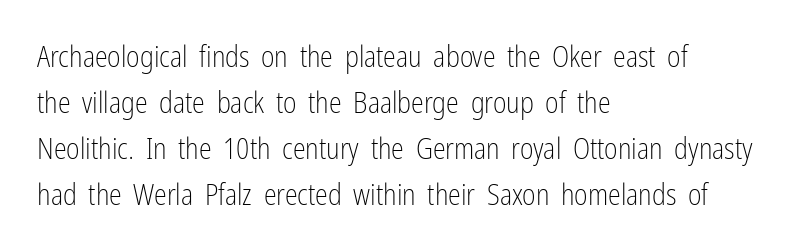
Q: Is the text bold? A: No.
Q: Is the text italic (slanted)? A: No, it is upright.
Q: Is the typeface a serif or a sans-serif typeface? A: Sans-serif.
Q: Is the text underlined? A: No.
Q: How is the paragraph aligned? A: Left-aligned.
Q: Is the spacing between letters normal or unusually wide? A: Normal.
Q: Is the spacing between lines tight, normal or loose? A: Normal.
Q: Width (condensed, normal, or wide)? A: Condensed.
Q: Stroke contrast? A: Low.
Q: x-height? A: Medium.
Q: Monospaced? A: No.
